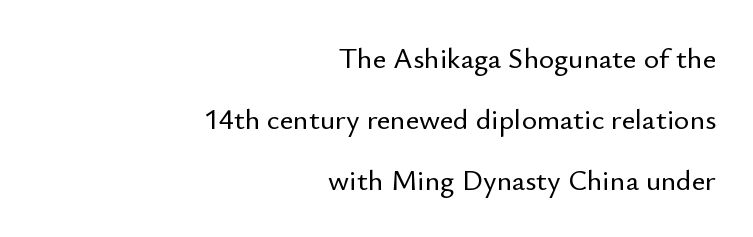
The image shows 29 px sans-serif type, upright; set right-aligned, loose line spacing (2.11x), normal letter spacing, not underlined; low stroke contrast and a small x-height.
